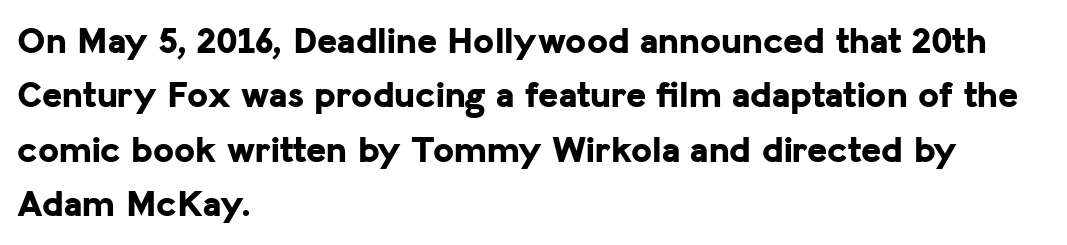
{"serif": "no", "italic": "no", "bold": "yes", "weight": "bold", "width": "normal", "stroke_contrast": "low", "x_height": "medium", "monospaced": "no", "underline": "no", "align": "left", "line_spacing": "normal", "line_spacing_ratio": 1.43, "letter_spacing": "normal", "letter_spacing_em": 0.0, "glyph_px": 38}
